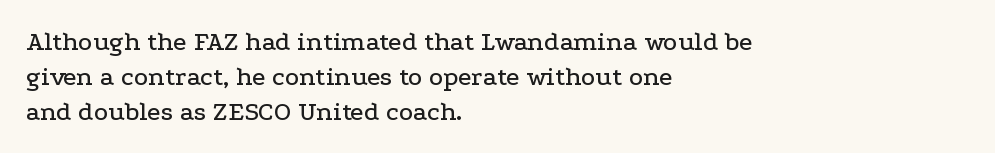
{"italic": "no", "underline": "no", "align": "left", "line_spacing": "normal", "line_spacing_ratio": 1.29, "letter_spacing": "normal", "letter_spacing_em": 0.0, "glyph_px": 27}
